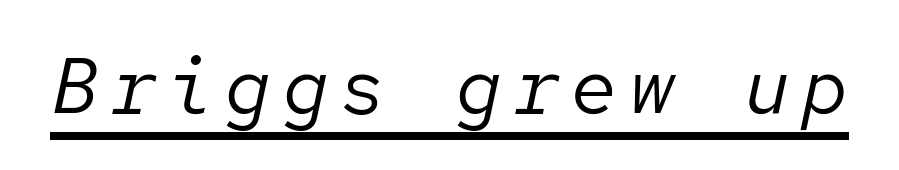
Q: Is the text bold? A: No.
Q: Is the text italic (slanted)? A: Yes, it leans right by about 12 degrees.
Q: Is the text underlined? A: Yes.
Q: Width (condensed, normal, or wide)? A: Normal.
Q: Stroke contrast? A: Low.
Q: x-height? A: Medium.
Q: Monospaced? A: Yes.
